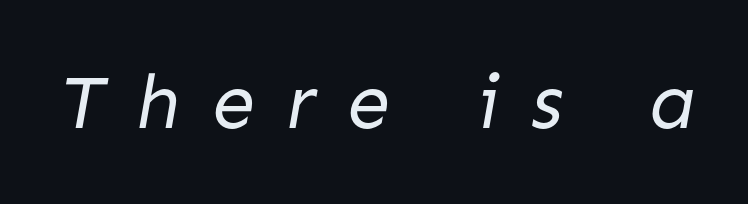
Q: Is the text bold? A: No.
Q: Is the typeface a serif or a sans-serif typeface? A: Sans-serif.
Q: Is the text underlined? A: No.
Q: Is the spacing between letters normal or unusually wide? A: Unusually wide.
Q: Width (condensed, normal, or wide)? A: Normal.
Q: Stroke contrast? A: Low.
Q: x-height? A: Medium.
Q: Monospaced? A: No.
